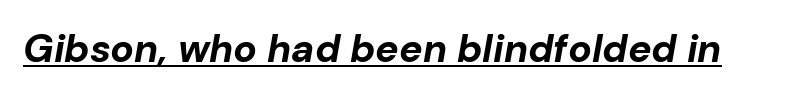
Q: Is the text bold? A: Yes.
Q: Is the text italic (slanted)? A: Yes, it leans right by about 10 degrees.
Q: Is the text underlined? A: Yes.
Q: Is the spacing between letters normal or unusually wide? A: Normal.
Q: Width (condensed, normal, or wide)? A: Normal.
Q: Stroke contrast? A: Low.
Q: x-height? A: Medium.
Q: Monospaced? A: No.
